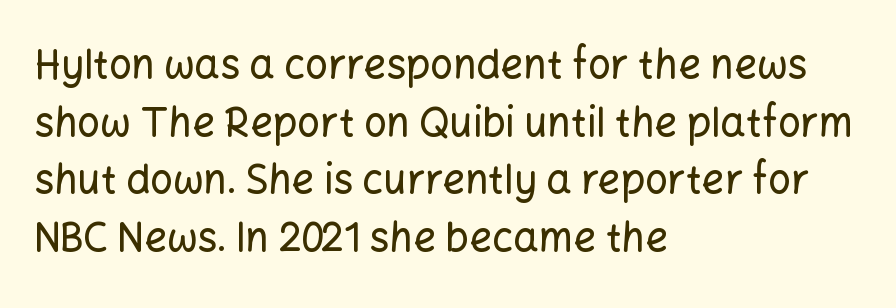
{"serif": "no", "italic": "no", "width": "normal", "stroke_contrast": "low", "x_height": "medium", "monospaced": "no", "underline": "no", "align": "left", "line_spacing": "normal", "line_spacing_ratio": 1.44, "letter_spacing": "normal", "letter_spacing_em": 0.0, "glyph_px": 40}
